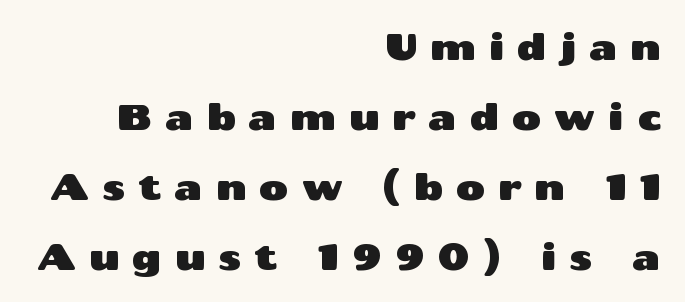
Descenders hang freely into open space. Summary of vertical rhythm: relaxed, with wide interline spacing. Observe the wide spacing: letters keep a clear distance from each other. Looks like regular typesetting: each glyph gets only the width it needs. The ragged edge is on the left, which tells us the setting is flush right. The face used here is a sans, in the tradition of grotesques and geometrics.
